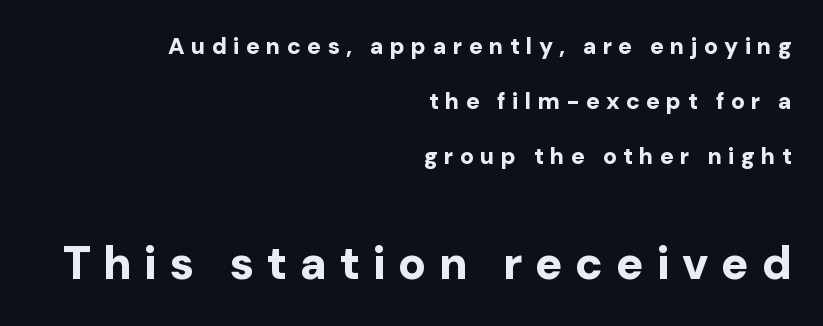
Q: Is the text bold? A: Yes.
Q: Is the text italic (slanted)? A: No, it is upright.
Q: Is the typeface a serif or a sans-serif typeface? A: Sans-serif.
Q: Is the text underlined? A: No.
Q: How is the paragraph aligned? A: Right-aligned.
Q: Is the spacing between letters normal or unusually wide? A: Unusually wide.
Q: Is the spacing between lines tight, normal or loose? A: Loose.
Q: Which block of text is set in a larger size, the first (top) or the second (bottom)? A: The second (bottom) one.
Q: Width (condensed, normal, or wide)? A: Normal.
Q: Stroke contrast? A: Low.
Q: x-height? A: Medium.
Q: Monospaced? A: No.
